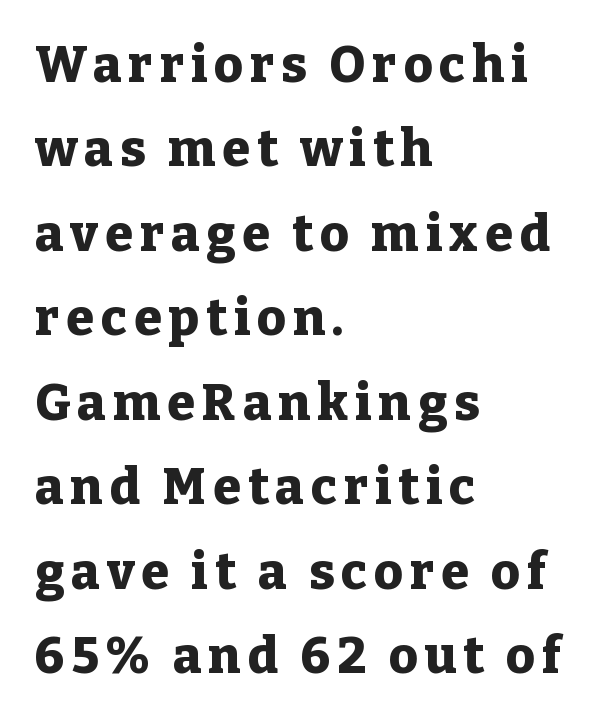
The passage shown is typed in a proportional face where columns would drift. The space beneath each line is pristine and unruled. Compared with a centered layout, this one pins lines to the left instead. Letterform terminals end in serifs throughout the passage.
